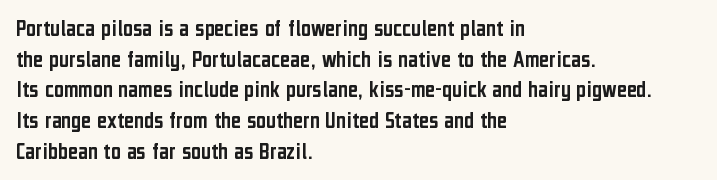
Q: Is the text italic (slanted)? A: No, it is upright.
Q: Is the text underlined? A: No.
Q: How is the paragraph aligned? A: Left-aligned.
Q: Is the spacing between letters normal or unusually wide? A: Normal.
Q: Is the spacing between lines tight, normal or loose? A: Normal.
